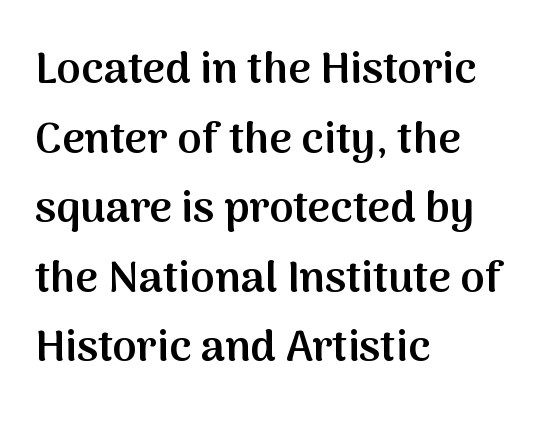
{"serif": "no", "italic": "no", "bold": "semi", "weight": "semibold", "width": "normal", "stroke_contrast": "medium", "x_height": "medium", "monospaced": "no", "underline": "no", "align": "left", "line_spacing": "normal", "line_spacing_ratio": 1.58, "letter_spacing": "normal", "letter_spacing_em": 0.0, "glyph_px": 44}
